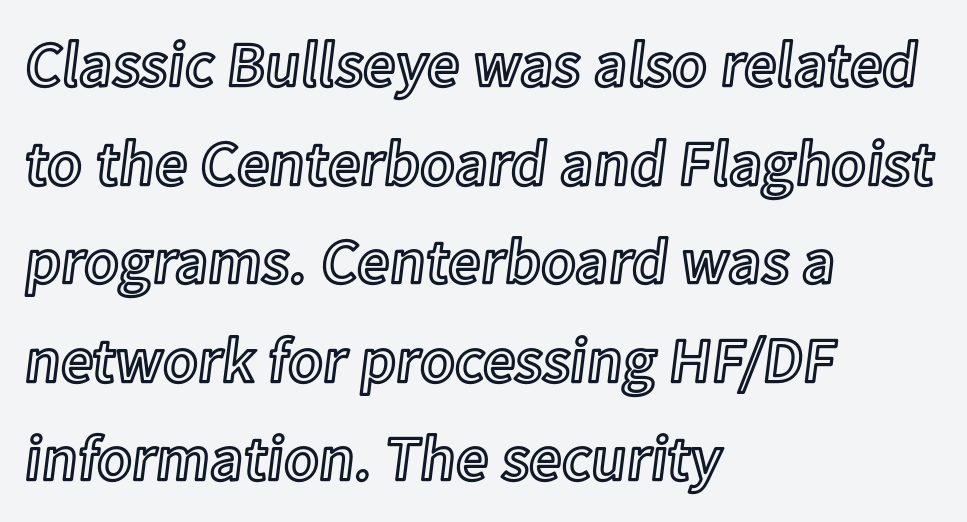
In terms of letterspacing, this is plain default setting. Caption: multi-line text, flush left, ragged right. Line spacing here is normal. The passage shown is not underscored anywhere.
